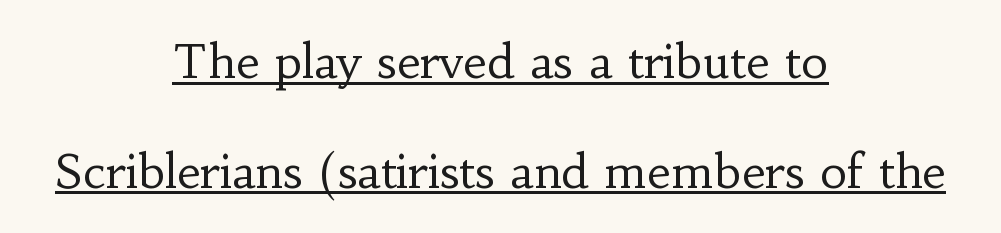
The image shows 47 px regular-weight serif type, upright; set centered, loose line spacing (2.33x), normal letter spacing, underlined; low stroke contrast and a small x-height.
